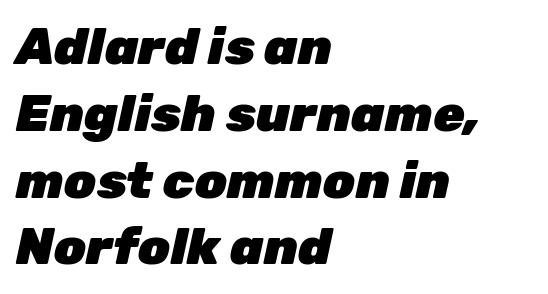
{"italic": "yes", "lean": "right", "slant_degrees": 12, "bold": "yes", "weight": "heavy", "width": "normal", "stroke_contrast": "low", "x_height": "medium", "monospaced": "no", "underline": "no", "align": "left", "line_spacing": "normal", "line_spacing_ratio": 1.31, "letter_spacing": "normal", "letter_spacing_em": 0.0, "glyph_px": 51}
